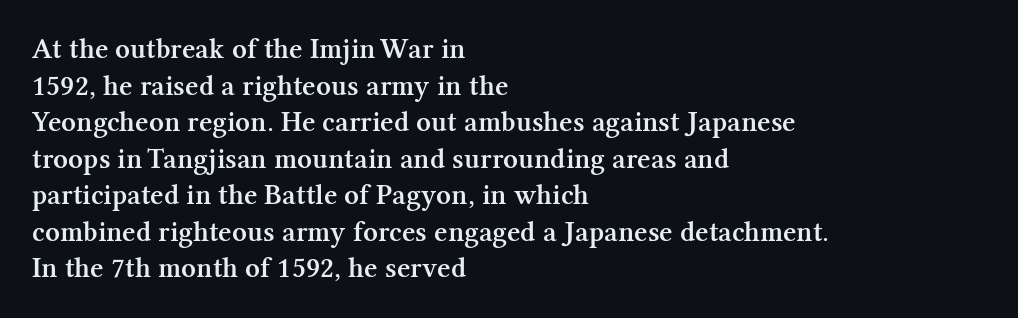
Lines of text with bare space underneath. Caption: multi-line text, flush left, ragged right. The typeface chosen for these lines features serifs. A semibold gives these letters moderate extra thickness, short of bold. Proportional: the letters do not fall into vertical columns. This is roman type, the default non-slanted kind.
